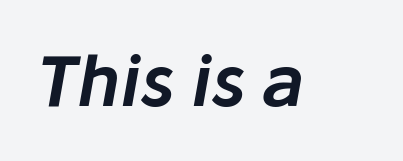
Q: Is the text italic (slanted)? A: Yes, it leans right by about 10 degrees.
Q: Is the text underlined? A: No.
Q: Is the spacing between letters normal or unusually wide? A: Normal.
Q: Width (condensed, normal, or wide)? A: Normal.
Q: Stroke contrast? A: Low.
Q: x-height? A: Medium.
Q: Monospaced? A: No.
